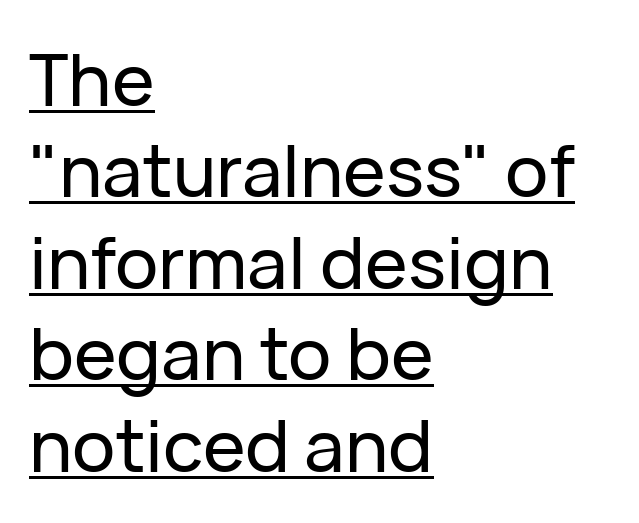
The image shows 72 px sans-serif type, upright; set left-aligned, normal line spacing (1.27x), normal letter spacing, underlined; low stroke contrast and a medium x-height.
